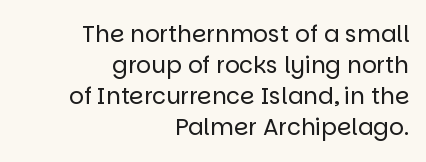
Evenly set lines give the paragraph a standard silhouette. Is this a heavy cut? Hardly; it is regular or lighter. Default kerning and tracking; the words read as compact shapes. The lettering holds an erect, upright posture throughout. The baseline area is clear.
